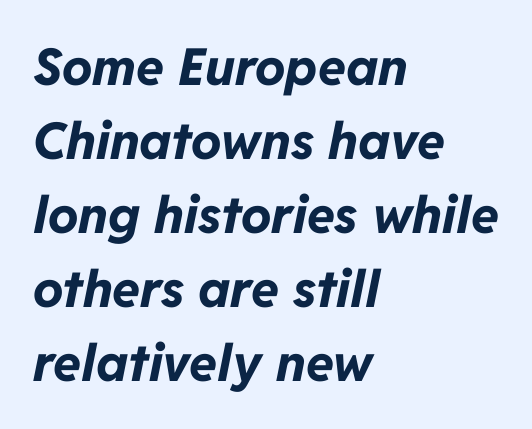
The image shows 51 px bold type, italic (leaning right); set left-aligned, normal line spacing (1.45x), normal letter spacing, not underlined; low stroke contrast and a medium x-height.
